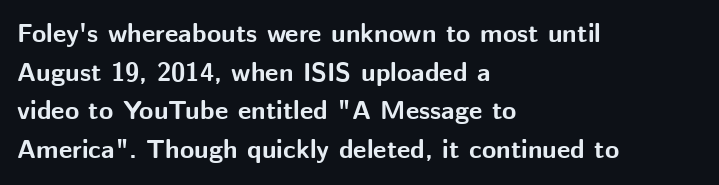
The image shows 26 px bold type, upright; set left-aligned, normal line spacing (1.49x), normal letter spacing, not underlined.
